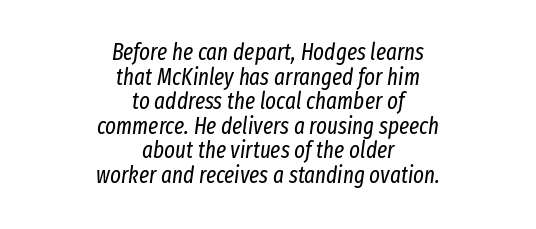
The characters are drawn with everyday or finer stroke widths. If you drew a line through each stem, it would be angled. Typeset on center — no edge is straight. The passage shown stacks its lines with hardly any gap.
